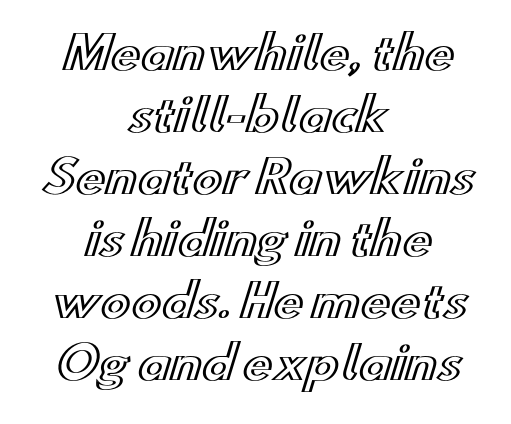
Q: Is the text italic (slanted)? A: Yes.
Q: Is the text underlined? A: No.
Q: How is the paragraph aligned? A: Centered.
Q: Is the spacing between letters normal or unusually wide? A: Normal.
Q: Is the spacing between lines tight, normal or loose? A: Normal.
Q: Width (condensed, normal, or wide)? A: Wide.
Q: x-height? A: Small.
Q: Monospaced? A: No.
